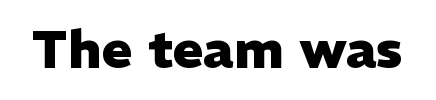
{"serif": "no", "italic": "no", "bold": "yes", "weight": "heavy", "width": "normal", "stroke_contrast": "low", "x_height": "medium", "monospaced": "no", "underline": "no", "letter_spacing": "normal", "letter_spacing_em": 0.0, "glyph_px": 52}
